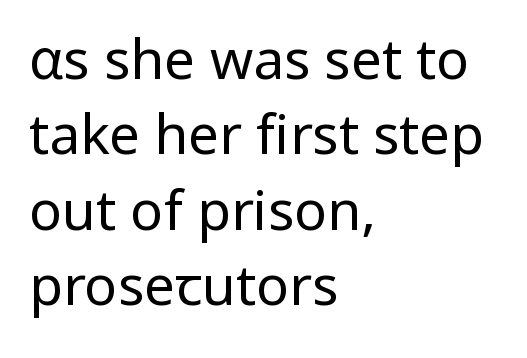
{"serif": "no", "italic": "no", "bold": "no", "weight": "regular", "width": "normal", "stroke_contrast": "low", "x_height": "medium", "monospaced": "no", "underline": "no", "align": "left", "line_spacing": "normal", "line_spacing_ratio": 1.37, "letter_spacing": "normal", "letter_spacing_em": 0.0, "glyph_px": 55}
